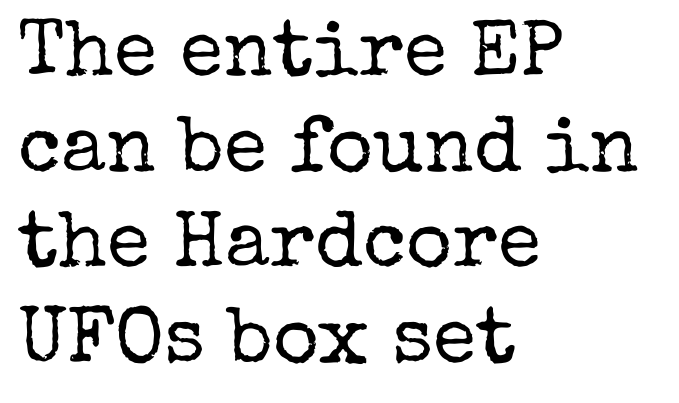
Q: Is the text bold? A: No.
Q: Is the text italic (slanted)? A: No, it is upright.
Q: Is the typeface a serif or a sans-serif typeface? A: Serif.
Q: Is the text underlined? A: No.
Q: How is the paragraph aligned? A: Left-aligned.
Q: Is the spacing between letters normal or unusually wide? A: Normal.
Q: Width (condensed, normal, or wide)? A: Normal.
Q: Stroke contrast? A: Low.
Q: x-height? A: Medium.
Q: Monospaced? A: No.
